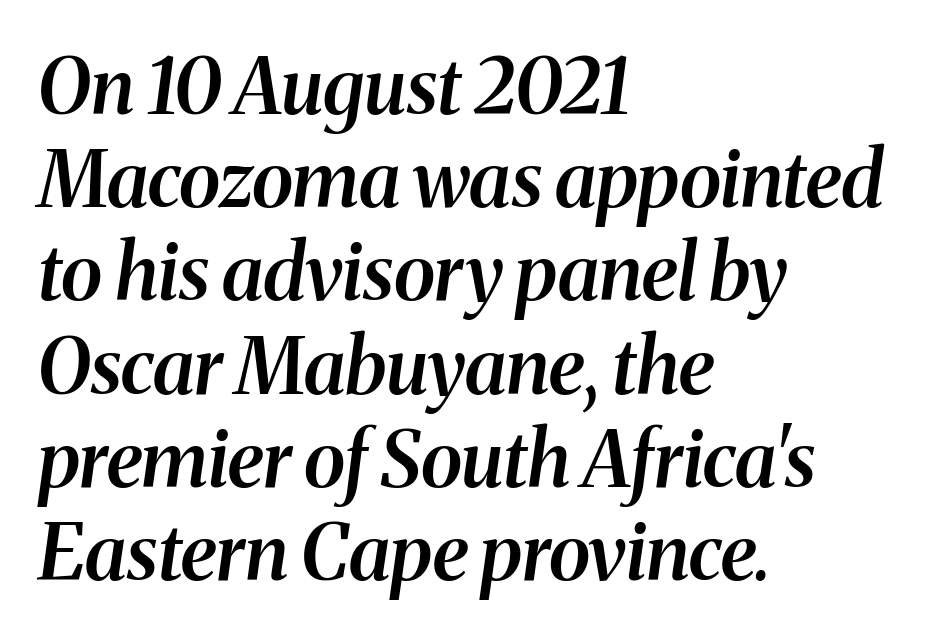
{"serif": "yes", "italic": "yes", "lean": "right", "slant_degrees": 8, "bold": "semi", "weight": "semibold", "width": "normal", "stroke_contrast": "medium", "x_height": "medium", "monospaced": "no", "underline": "no", "align": "left", "line_spacing_ratio": 1.21, "letter_spacing": "normal", "letter_spacing_em": 0.0, "glyph_px": 77}
